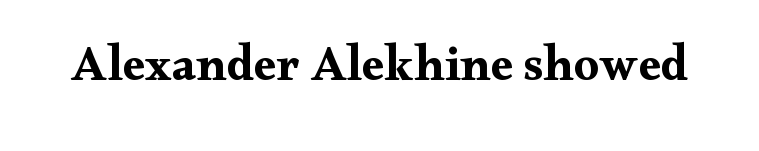
{"serif": "yes", "italic": "no", "width": "wide", "stroke_contrast": "medium", "x_height": "small", "monospaced": "no", "underline": "no", "letter_spacing": "normal", "letter_spacing_em": 0.0, "glyph_px": 50}
